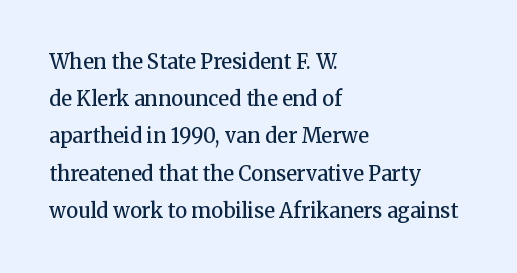
{"italic": "no", "bold": "semi", "underline": "no", "align": "left", "line_spacing_ratio": 1.86, "letter_spacing": "normal", "letter_spacing_em": 0.0, "glyph_px": 20}
